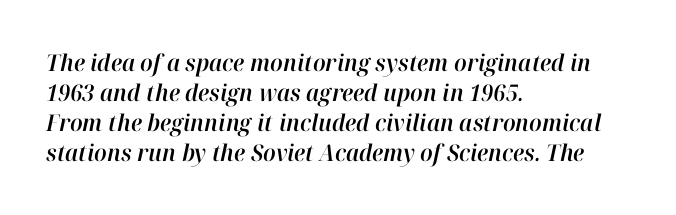
The image shows 23 px text type, italic (leaning right); set left-aligned, normal line spacing (1.31x), normal letter spacing, not underlined.
